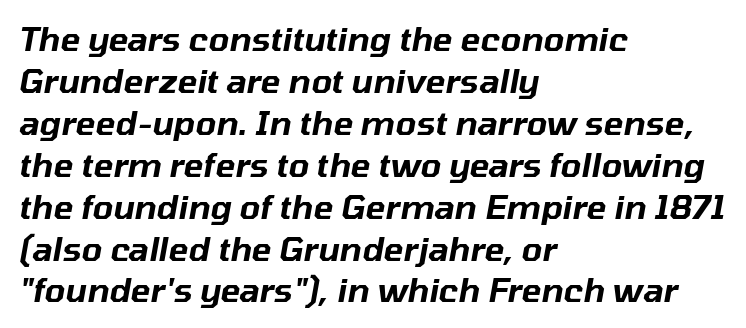
{"italic": "yes", "lean": "right", "slant_degrees": 10, "width": "normal", "stroke_contrast": "low", "x_height": "medium", "monospaced": "no", "underline": "no", "align": "left", "line_spacing": "normal", "line_spacing_ratio": 1.27, "letter_spacing": "normal", "letter_spacing_em": 0.0, "glyph_px": 33}
